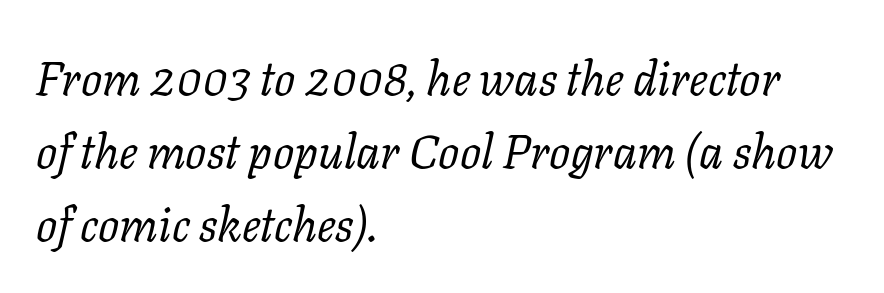
The image shows 47 px regular-weight serif type, italic (leaning right); set left-aligned, normal line spacing (1.55x), normal letter spacing, not underlined; low stroke contrast and a medium x-height.
